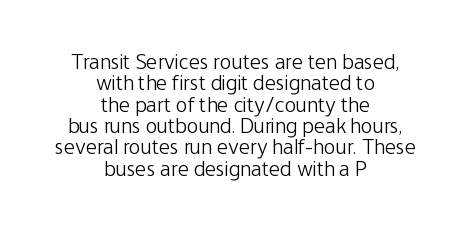
The image shows 22 px text type, upright; set centered, tight line spacing (0.97x), normal letter spacing, not underlined.
